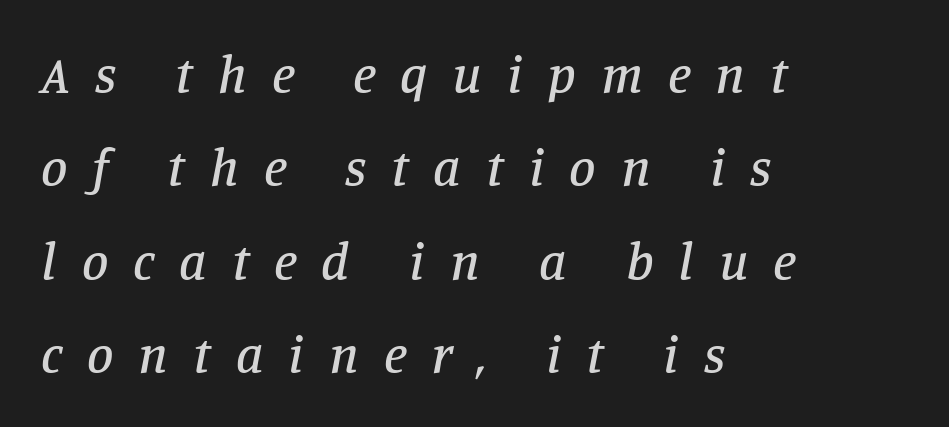
These lines are rendered in a variable-pitch font. Rule under the text: the space is simply empty. Tracking here is generous; glyphs stand well apart from one another. Notice how the stems are inclined rather than vertical — that's the hallmark of italics. The characters display serif detailing at their extremities. The rendering anchors every line to the left-hand side.
